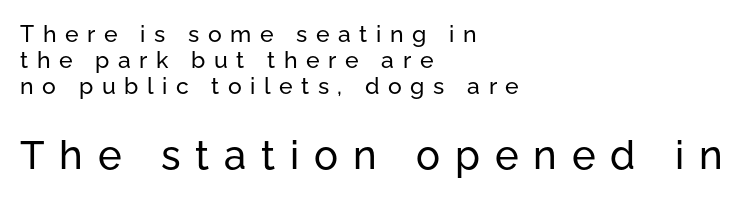
The image shows 40 px sans-serif type, upright; set left-aligned, tight line spacing (1.14x), unusually wide letter spacing (+0.37 em), not underlined; the second (bottom) block is 1.74x larger; low stroke contrast and a medium x-height.
